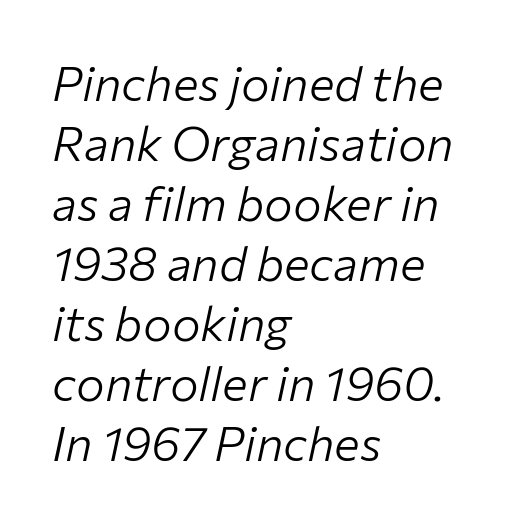
Q: Is the text bold? A: No.
Q: Is the text italic (slanted)? A: Yes, it leans right by about 12 degrees.
Q: Is the text underlined? A: No.
Q: How is the paragraph aligned? A: Left-aligned.
Q: Is the spacing between letters normal or unusually wide? A: Normal.
Q: Is the spacing between lines tight, normal or loose? A: Normal.
Q: Width (condensed, normal, or wide)? A: Normal.
Q: Stroke contrast? A: Low.
Q: x-height? A: Medium.
Q: Monospaced? A: No.
